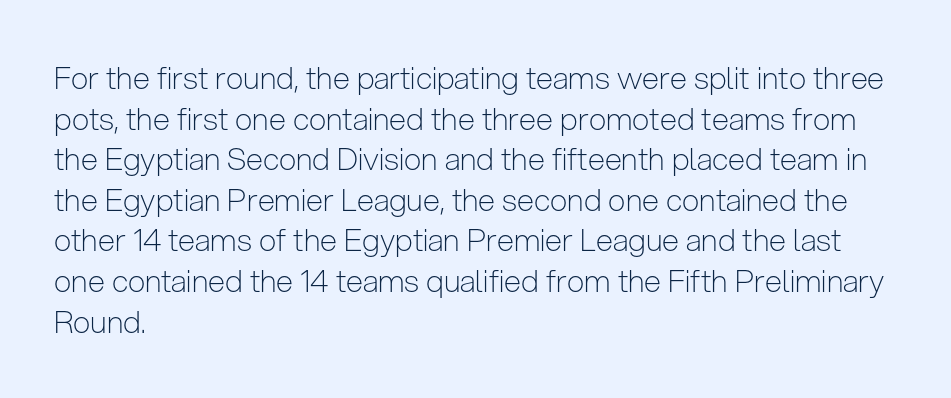
The image shows 31 px light, condensed sans-serif type, upright; set left-aligned, normal line spacing (1.31x), normal letter spacing, not underlined; low stroke contrast and a medium x-height.
